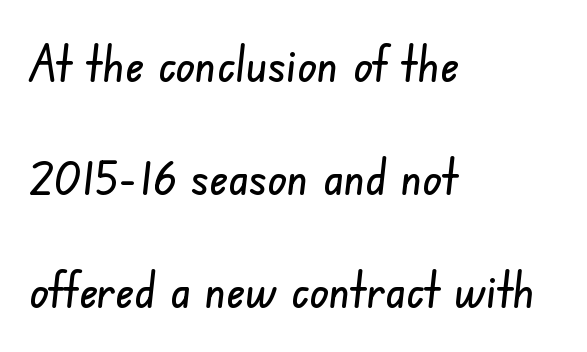
The image shows 51 px condensed sans-serif type; set left-aligned, loose line spacing (2.22x), normal letter spacing, not underlined; low stroke contrast and a small x-height.
